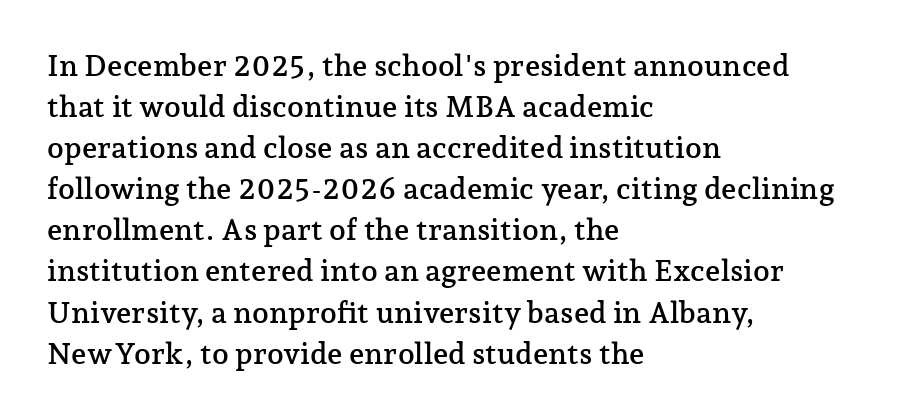
Q: Is the text italic (slanted)? A: No, it is upright.
Q: Is the typeface a serif or a sans-serif typeface? A: Serif.
Q: Is the text underlined? A: No.
Q: How is the paragraph aligned? A: Left-aligned.
Q: Is the spacing between letters normal or unusually wide? A: Normal.
Q: Is the spacing between lines tight, normal or loose? A: Normal.
Q: Width (condensed, normal, or wide)? A: Normal.
Q: Stroke contrast? A: Low.
Q: x-height? A: Medium.
Q: Monospaced? A: No.
